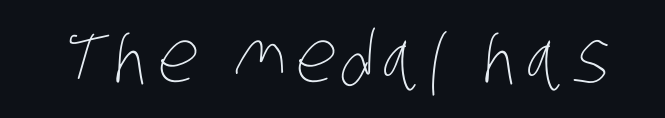
The image shows 71 px thin, condensed type; set not underlined; low stroke contrast and a large x-height.
